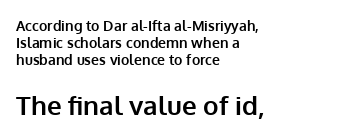
{"italic": "no", "bold": "yes", "underline": "no", "align": "left", "line_spacing_ratio": 1.22, "letter_spacing": "normal", "letter_spacing_em": 0.0, "larger_block": "second", "size_ratio": 1.86, "glyph_px": 26}
